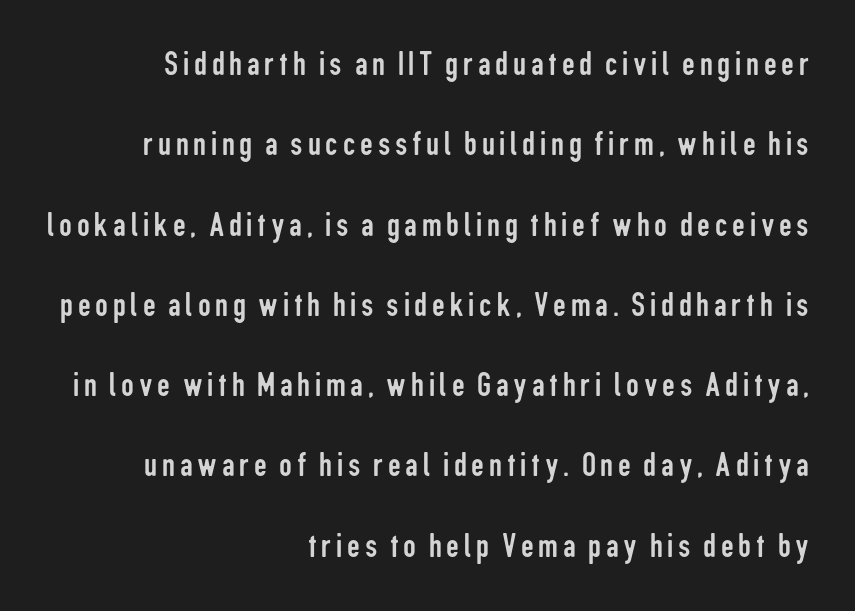
{"serif": "no", "italic": "no", "bold": "no", "weight": "regular", "width": "condensed", "stroke_contrast": "low", "x_height": "medium", "monospaced": "no", "underline": "no", "align": "right", "line_spacing": "loose", "line_spacing_ratio": 2.23, "glyph_px": 36}
